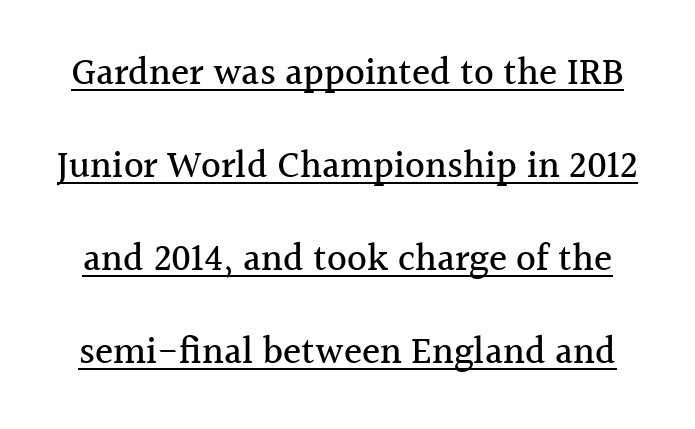
{"serif": "yes", "italic": "no", "width": "normal", "x_height": "medium", "monospaced": "no", "underline": "yes", "line_spacing": "loose", "line_spacing_ratio": 2.45, "letter_spacing": "normal", "letter_spacing_em": 0.0, "glyph_px": 38}
